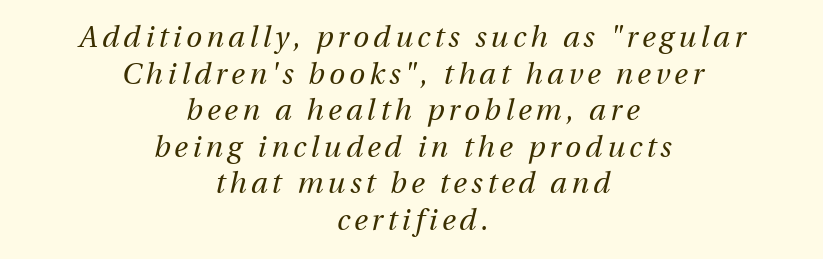
{"italic": "yes", "lean": "right", "slant_degrees": 12, "bold": "no", "weight": "regular", "width": "normal", "stroke_contrast": "medium", "x_height": "medium", "monospaced": "no", "underline": "no", "align": "center", "line_spacing": "normal", "line_spacing_ratio": 1.26, "glyph_px": 29}
